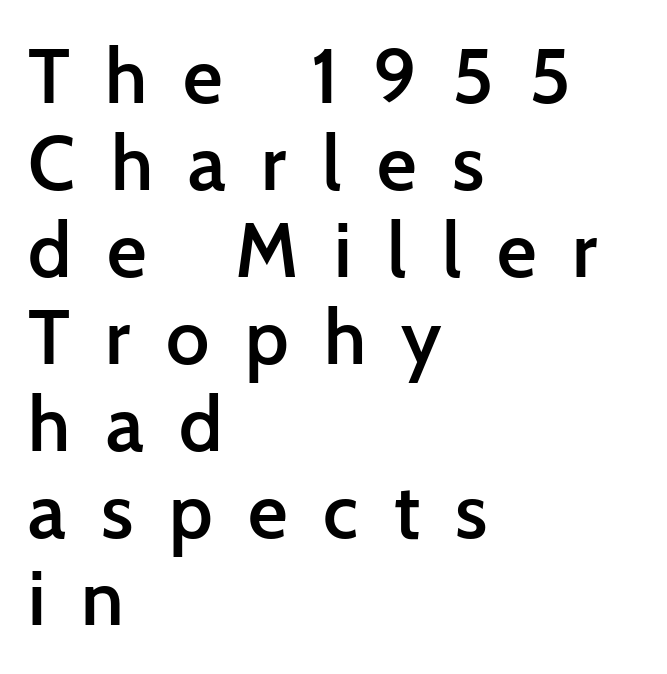
The image shows 77 px semibold sans-serif type, upright; set left-aligned, tight line spacing (1.13x), unusually wide letter spacing (+0.46 em), not underlined; low stroke contrast and a medium x-height.
